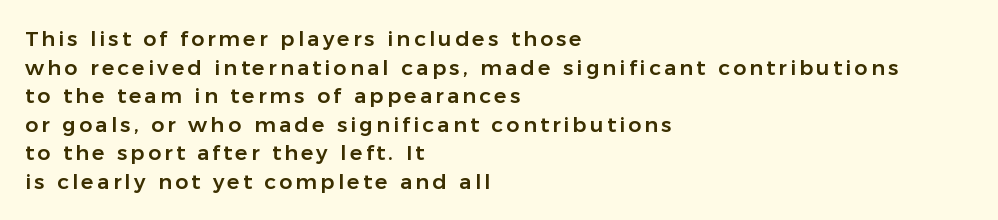
The image shows 21 px text type, upright; set left-aligned, normal line spacing (1.36x), not underlined.
